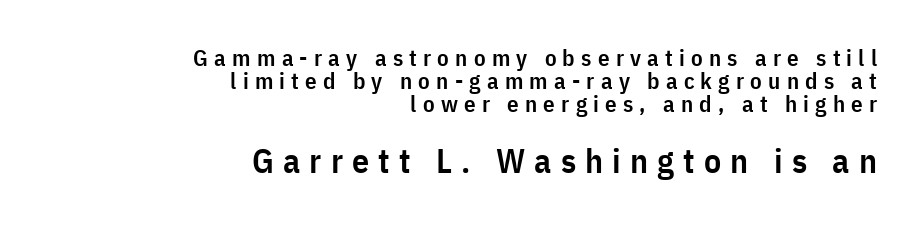
The image shows 34 px semibold, condensed sans-serif type, upright; set right-aligned, tight line spacing (0.99x), unusually wide letter spacing (+0.27 em), not underlined; the second (bottom) block is 1.48x larger; low stroke contrast and a medium x-height.
